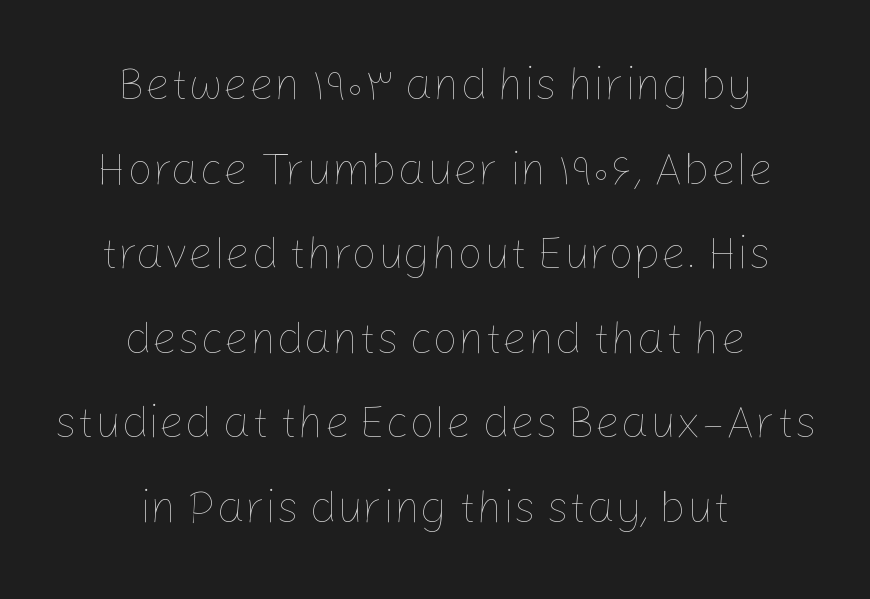
The image shows 45 px thin type, upright; set centered, line spacing 1.88x, normal letter spacing, not underlined; low stroke contrast and a medium x-height.
